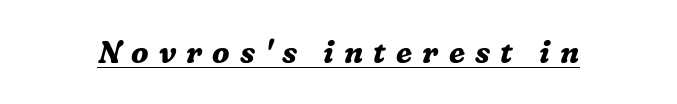
Q: Is the text bold? A: Yes.
Q: Is the text italic (slanted)? A: Yes, it leans right by about 16 degrees.
Q: Is the typeface a serif or a sans-serif typeface? A: Serif.
Q: Is the text underlined? A: Yes.
Q: Is the spacing between letters normal or unusually wide? A: Unusually wide.
Q: Width (condensed, normal, or wide)? A: Normal.
Q: Stroke contrast? A: Medium.
Q: x-height? A: Medium.
Q: Monospaced? A: No.
